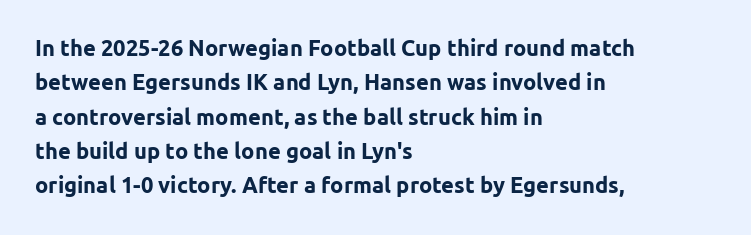
The image shows 22 px bold type, upright; set left-aligned, normal line spacing (1.56x), normal letter spacing, not underlined.
